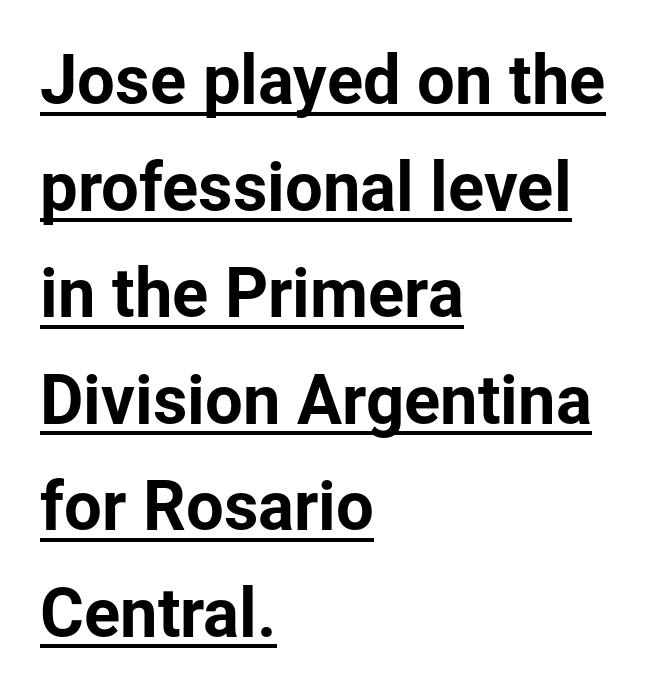
Every character sits straight up, as roman type does. The rendering uses natural spacing where letterforms have individual widths. A typographer would call this underscored text. Students, observe: this is what conventionally led text looks like. Every row of glyphs begins at an identical x-position on the left. The rendering keeps characters at their native spacing.
